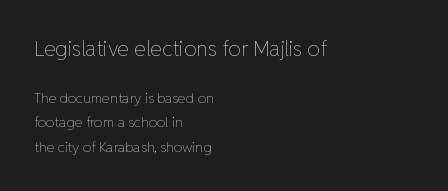
The image shows 21 px text type, upright; set left-aligned, line spacing 1.75x, normal letter spacing, not underlined; the first (top) block is 1.5x larger.
